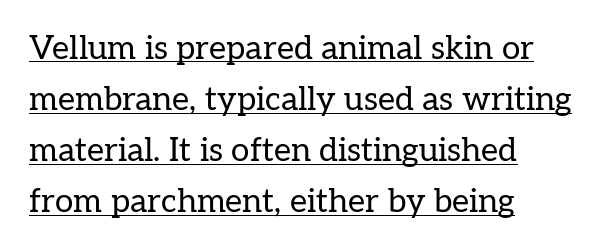
Q: Is the text bold? A: No.
Q: Is the text italic (slanted)? A: No, it is upright.
Q: Is the typeface a serif or a sans-serif typeface? A: Serif.
Q: Is the text underlined? A: Yes.
Q: How is the paragraph aligned? A: Left-aligned.
Q: Is the spacing between letters normal or unusually wide? A: Normal.
Q: Is the spacing between lines tight, normal or loose? A: Normal.
Q: Width (condensed, normal, or wide)? A: Normal.
Q: Stroke contrast? A: Low.
Q: x-height? A: Medium.
Q: Monospaced? A: No.
